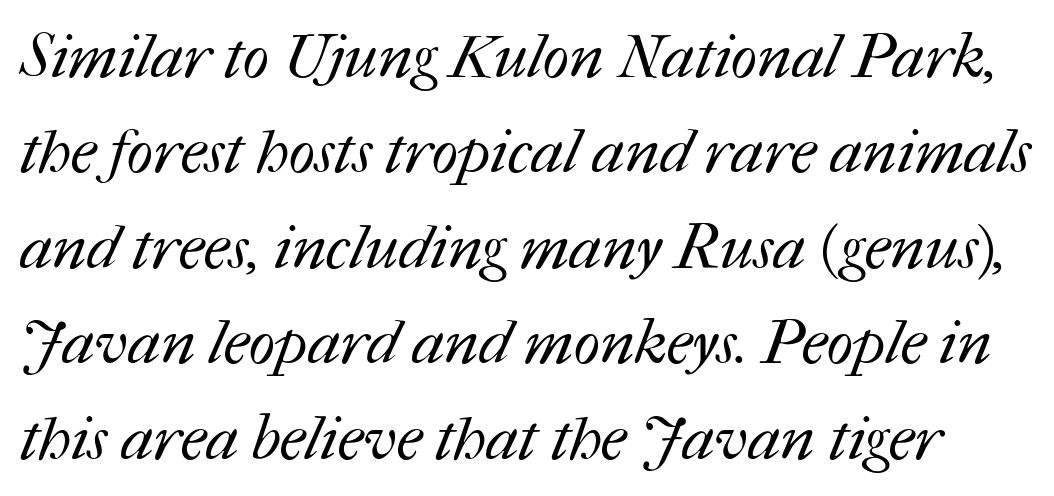
The image shows 62 px regular-weight type; set normal line spacing (1.54x), normal letter spacing, not underlined; medium stroke contrast and a medium x-height.
